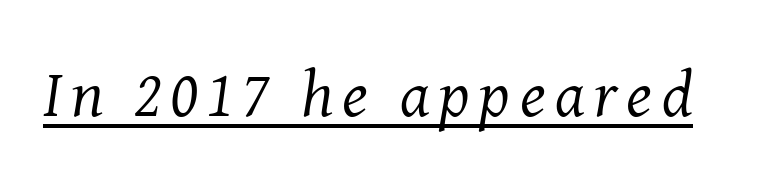
{"serif": "yes", "italic": "yes", "lean": "right", "slant_degrees": 8, "bold": "no", "weight": "regular", "width": "normal", "stroke_contrast": "medium", "x_height": "medium", "monospaced": "no", "underline": "yes", "glyph_px": 66}
